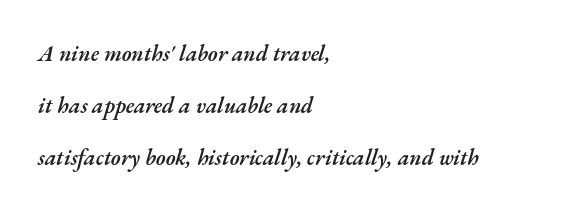
Q: Is the text bold? A: Semi-bold.
Q: Is the text italic (slanted)? A: Yes, it leans right by about 17 degrees.
Q: Is the text underlined? A: No.
Q: How is the paragraph aligned? A: Left-aligned.
Q: Is the spacing between letters normal or unusually wide? A: Normal.
Q: Is the spacing between lines tight, normal or loose? A: Loose.
